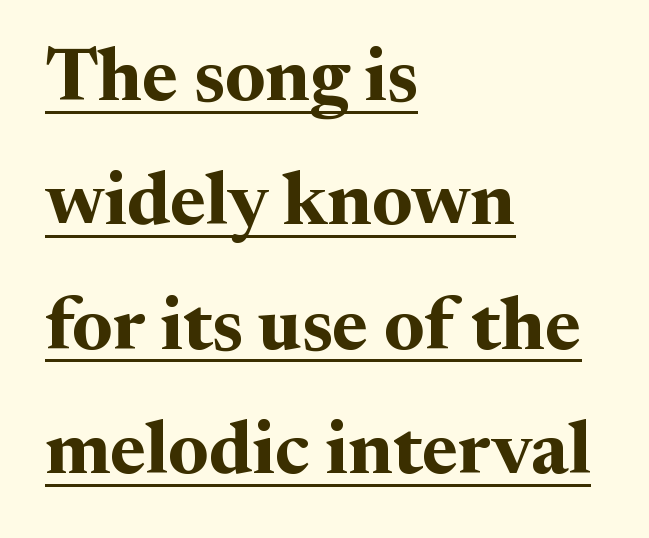
{"serif": "yes", "italic": "no", "bold": "yes", "weight": "bold", "width": "normal", "stroke_contrast": "medium", "x_height": "medium", "monospaced": "no", "underline": "yes", "align": "left", "line_spacing": "normal", "line_spacing_ratio": 1.68, "letter_spacing": "normal", "letter_spacing_em": 0.0, "glyph_px": 74}
